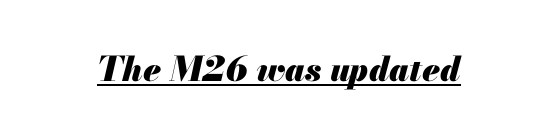
Q: Is the text bold? A: Yes.
Q: Is the text italic (slanted)? A: Yes, it leans right by about 13 degrees.
Q: Is the text underlined? A: Yes.
Q: Is the spacing between letters normal or unusually wide? A: Normal.
Q: Width (condensed, normal, or wide)? A: Normal.
Q: Stroke contrast? A: Medium.
Q: x-height? A: Small.
Q: Monospaced? A: No.
